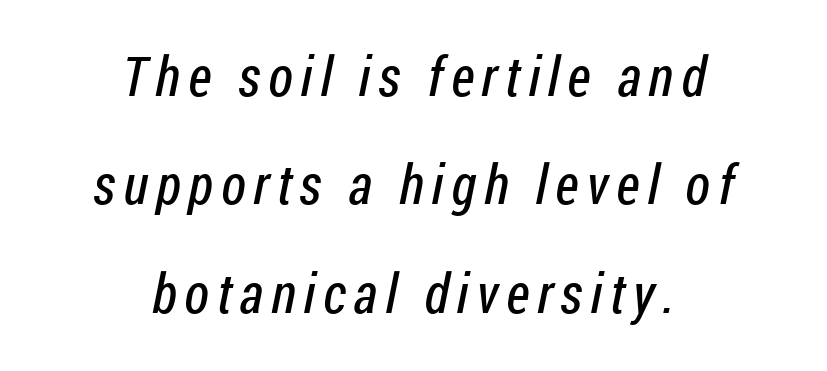
{"serif": "no", "bold": "no", "weight": "regular", "width": "condensed", "stroke_contrast": "low", "x_height": "medium", "monospaced": "no", "underline": "no", "align": "center", "line_spacing": "loose", "line_spacing_ratio": 1.97, "glyph_px": 55}
